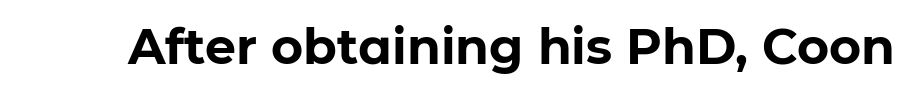
The image shows 49 px bold sans-serif type, upright; set normal letter spacing, not underlined; low stroke contrast and a medium x-height.
